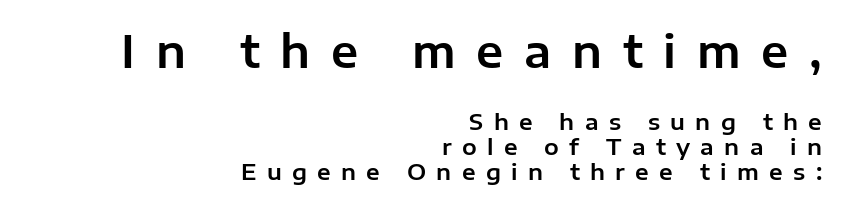
Q: Is the text italic (slanted)? A: No, it is upright.
Q: Is the typeface a serif or a sans-serif typeface? A: Sans-serif.
Q: Is the text underlined? A: No.
Q: How is the paragraph aligned? A: Right-aligned.
Q: Is the spacing between letters normal or unusually wide? A: Unusually wide.
Q: Is the spacing between lines tight, normal or loose? A: Tight.
Q: Which block of text is set in a larger size, the first (top) or the second (bottom)? A: The first (top) one.
Q: Width (condensed, normal, or wide)? A: Normal.
Q: Stroke contrast? A: Low.
Q: x-height? A: Medium.
Q: Monospaced? A: No.
